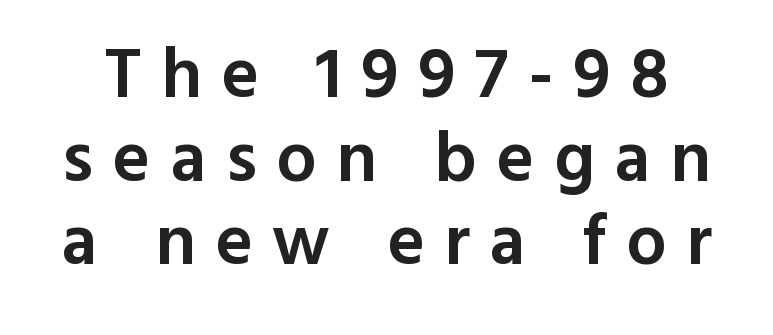
Q: Is the text bold? A: Semi-bold.
Q: Is the text italic (slanted)? A: No, it is upright.
Q: Is the typeface a serif or a sans-serif typeface? A: Sans-serif.
Q: Is the text underlined? A: No.
Q: Is the spacing between letters normal or unusually wide? A: Unusually wide.
Q: Width (condensed, normal, or wide)? A: Normal.
Q: x-height? A: Medium.
Q: Monospaced? A: No.
